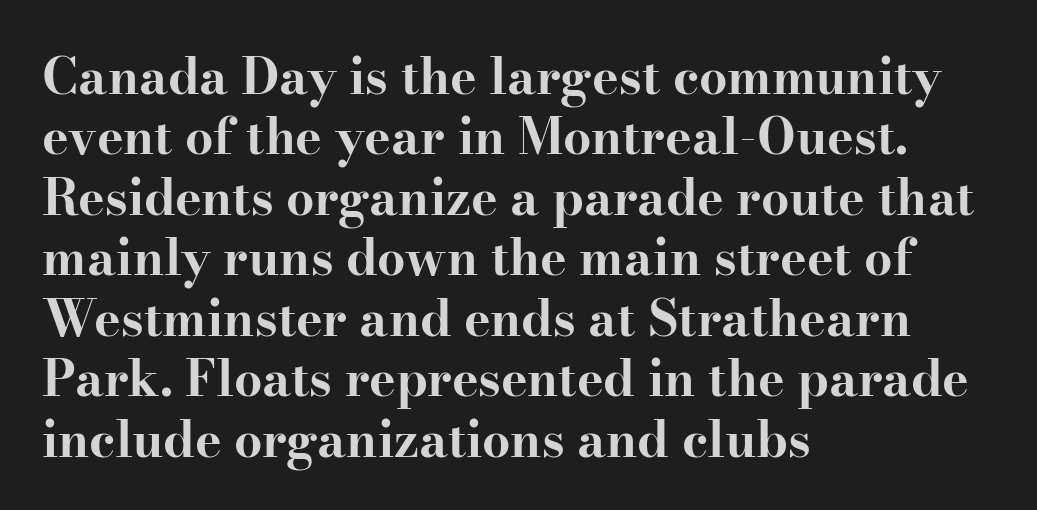
The image shows 50 px bold, wide serif type, upright; set left-aligned, line spacing 1.21x, normal letter spacing, not underlined; high stroke contrast and a small x-height.
